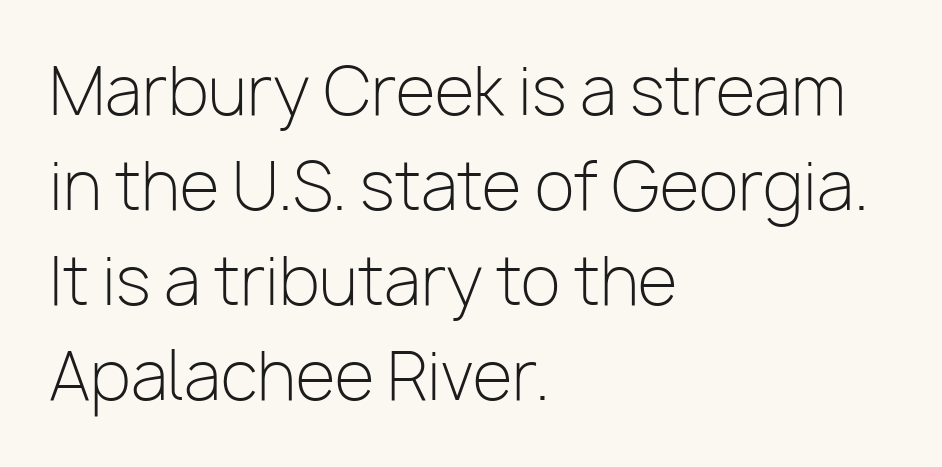
The image shows 65 px light sans-serif type, upright; set left-aligned, normal line spacing (1.46x), normal letter spacing, not underlined; low stroke contrast and a medium x-height.
